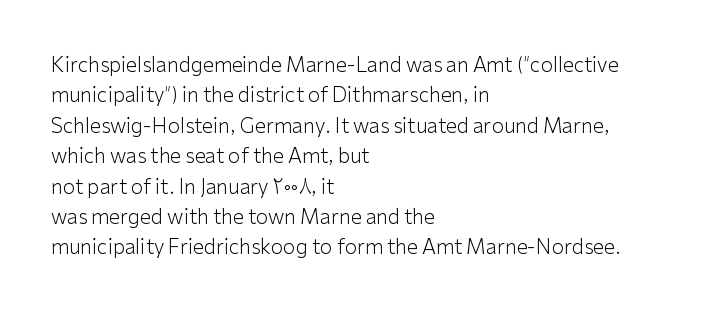
The image shows 20 px text type, upright; set left-aligned, normal line spacing (1.52x), normal letter spacing, not underlined.
